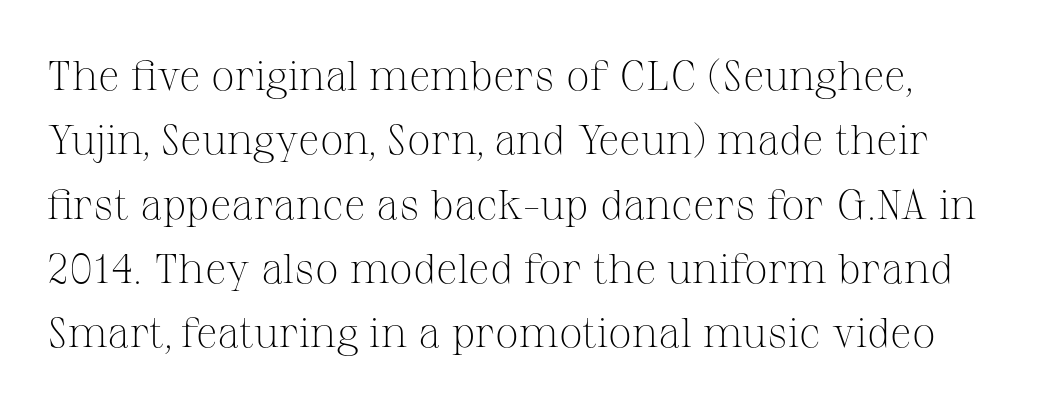
Q: Is the text bold? A: No.
Q: Is the text italic (slanted)? A: No, it is upright.
Q: Is the typeface a serif or a sans-serif typeface? A: Serif.
Q: Is the text underlined? A: No.
Q: Is the spacing between letters normal or unusually wide? A: Normal.
Q: Is the spacing between lines tight, normal or loose? A: Normal.
Q: Width (condensed, normal, or wide)? A: Normal.
Q: Stroke contrast? A: Medium.
Q: x-height? A: Medium.
Q: Monospaced? A: No.
